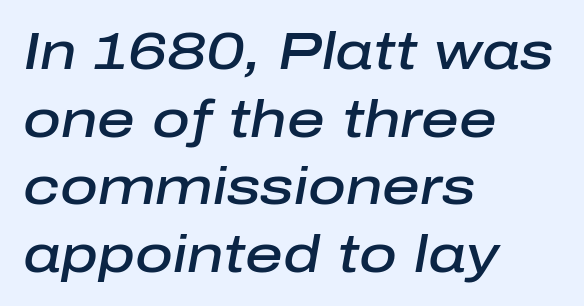
If you drew a ruler down the left edge, every line would touch it. Spacing verdict: proportional, widths tailored to each character. The letters are slanted; this is an italic face. Is the type bold? Partly — it's a semibold, heavier than regular but not fully bold. Underlining? Definitely not there. Evenly set lines give the paragraph a standard silhouette.
